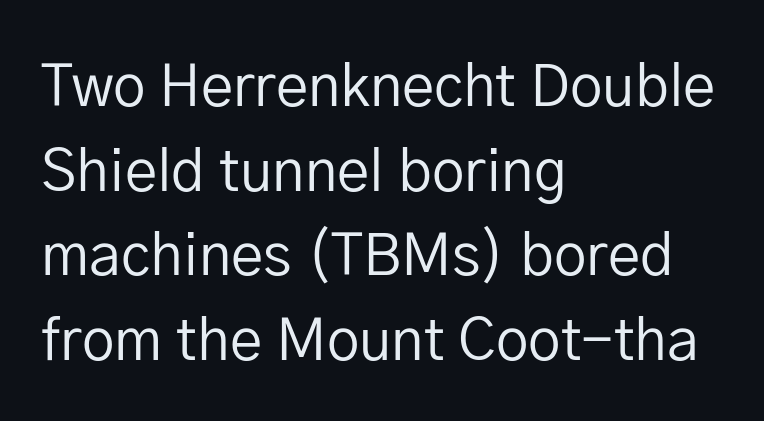
Unbolded letterforms with no extra heft. Spacing between characters is what you'd get straight out of the box. These lines are set flush left with a ragged right edge. Spacing verdict: proportional, widths tailored to each character. Note: no serifs on the glyphs. Beneath every word, the page is bare.
